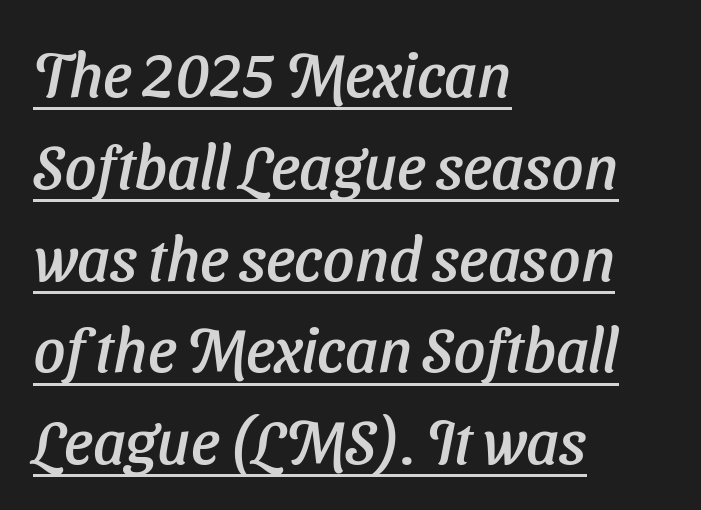
{"width": "normal", "stroke_contrast": "low", "x_height": "medium", "monospaced": "no", "underline": "yes", "align": "left", "line_spacing": "normal", "line_spacing_ratio": 1.48, "letter_spacing": "normal", "letter_spacing_em": 0.0, "glyph_px": 62}
